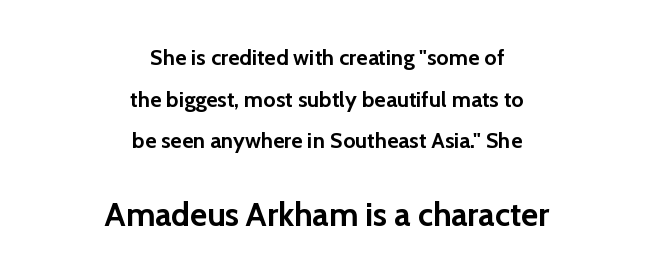
{"serif": "no", "italic": "no", "bold": "yes", "weight": "semibold", "width": "normal", "stroke_contrast": "low", "x_height": "medium", "monospaced": "no", "underline": "no", "align": "center", "line_spacing_ratio": 1.89, "letter_spacing": "normal", "letter_spacing_em": 0.0, "larger_block": "second", "size_ratio": 1.5, "glyph_px": 33}
